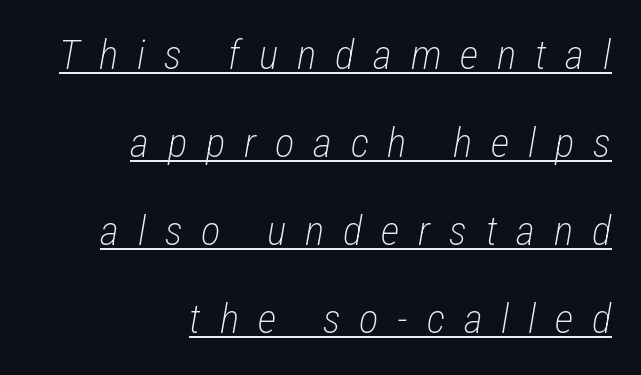
The image shows 41 px light, condensed type, italic (leaning right); set right-aligned, loose line spacing (2.15x), unusually wide letter spacing (+0.46 em), underlined; low stroke contrast and a medium x-height.
